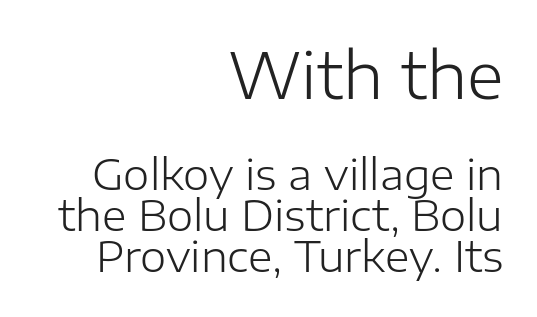
The image shows 63 px light sans-serif type, upright; set right-aligned, tight line spacing (0.98x), normal letter spacing, not underlined; the first (top) block is 1.5x larger; low stroke contrast and a medium x-height.
